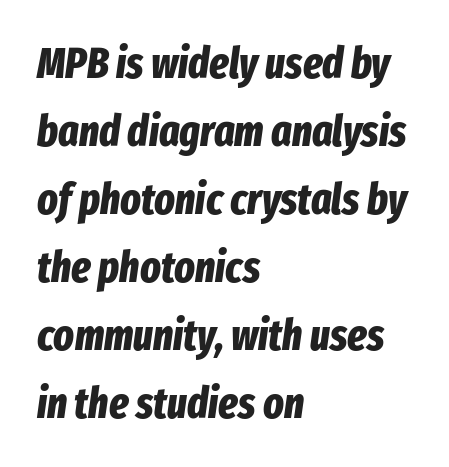
Q: Is the text bold? A: Yes.
Q: Is the text italic (slanted)? A: Yes, it leans right by about 8 degrees.
Q: Is the text underlined? A: No.
Q: How is the paragraph aligned? A: Left-aligned.
Q: Is the spacing between letters normal or unusually wide? A: Normal.
Q: Is the spacing between lines tight, normal or loose? A: Normal.
Q: Width (condensed, normal, or wide)? A: Condensed.
Q: Stroke contrast? A: Low.
Q: x-height? A: Medium.
Q: Monospaced? A: No.
